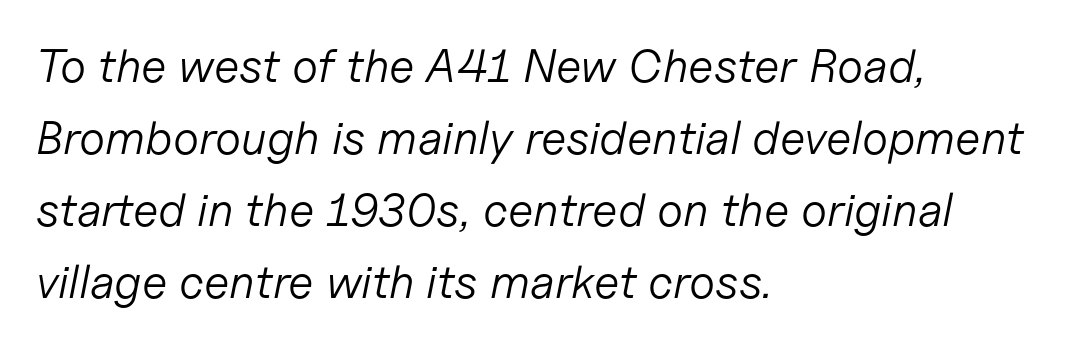
Q: Is the text bold? A: No.
Q: Is the text italic (slanted)? A: Yes, it leans right by about 11 degrees.
Q: Is the text underlined? A: No.
Q: How is the paragraph aligned? A: Left-aligned.
Q: Is the spacing between letters normal or unusually wide? A: Normal.
Q: Is the spacing between lines tight, normal or loose? A: Normal.
Q: Width (condensed, normal, or wide)? A: Normal.
Q: Stroke contrast? A: Low.
Q: x-height? A: Medium.
Q: Monospaced? A: No.
